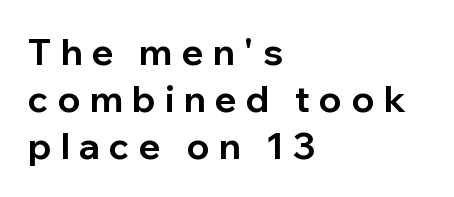
The image shows 36 px bold sans-serif type, upright; set left-aligned, normal line spacing (1.3x), unusually wide letter spacing (+0.26 em), not underlined; low stroke contrast and a medium x-height.
